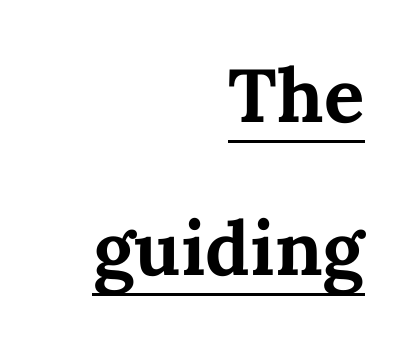
Q: Is the text bold? A: Yes.
Q: Is the text italic (slanted)? A: No, it is upright.
Q: Is the text underlined? A: Yes.
Q: How is the paragraph aligned? A: Right-aligned.
Q: Is the spacing between letters normal or unusually wide? A: Normal.
Q: Is the spacing between lines tight, normal or loose? A: Loose.
Q: Width (condensed, normal, or wide)? A: Normal.
Q: Stroke contrast? A: Medium.
Q: x-height? A: Medium.
Q: Monospaced? A: No.
